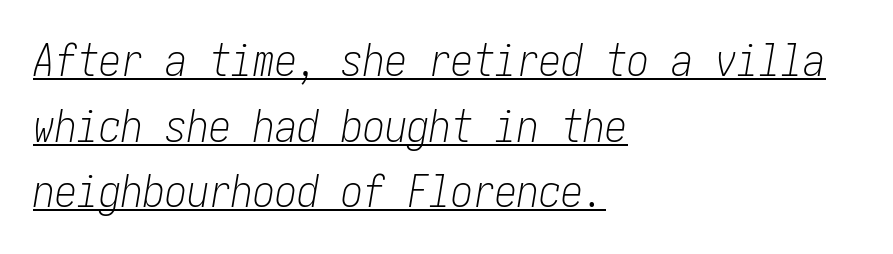
Q: Is the text bold? A: No.
Q: Is the text italic (slanted)? A: Yes, it leans right by about 10 degrees.
Q: Is the text underlined? A: Yes.
Q: How is the paragraph aligned? A: Left-aligned.
Q: Is the spacing between letters normal or unusually wide? A: Normal.
Q: Is the spacing between lines tight, normal or loose? A: Normal.
Q: Width (condensed, normal, or wide)? A: Condensed.
Q: Stroke contrast? A: Low.
Q: x-height? A: Medium.
